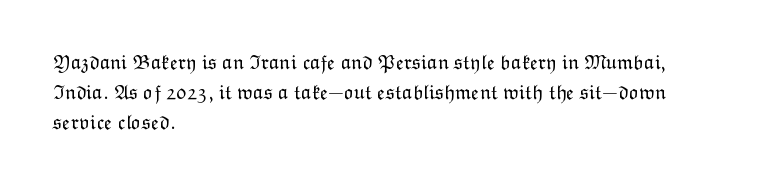
Compared with typical body copy, the letter spacing here is the same. The text block is weighted toward the left margin, trailing off unevenly rightward. The foot of each line stays bare and open. Evenly set lines give the paragraph a standard silhouette. Stroke thickness stays within the range of a standard reading face or lighter.
